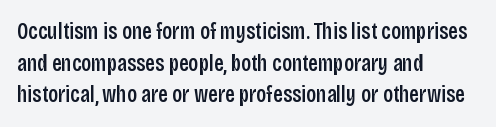
Ordinary non-slanted type is in use. This sample is left-justified, so line endings fall wherever the words run out. The letters sit at their default tracking, neither squeezed nor spread. Descenders are the only things crossing below the line.
